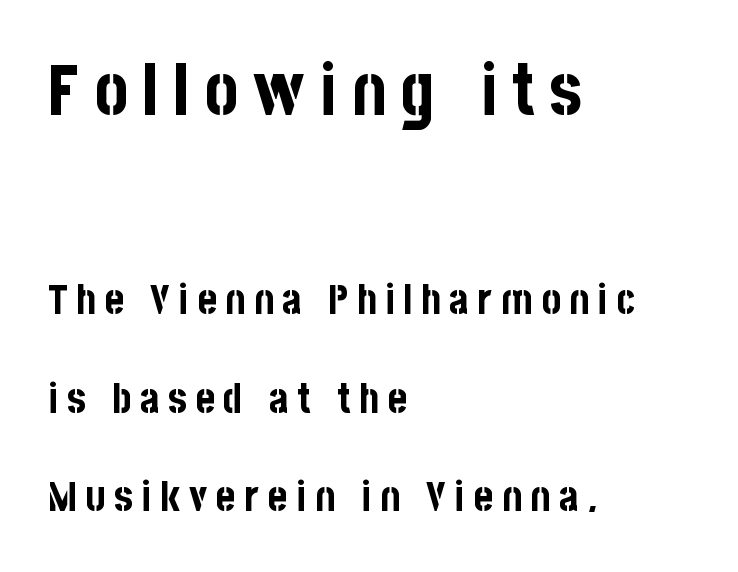
{"serif": "no", "italic": "no", "bold": "yes", "weight": "bold", "width": "condensed", "stroke_contrast": "low", "x_height": "large", "monospaced": "no", "underline": "no", "align": "left", "line_spacing": "loose", "line_spacing_ratio": 2.4, "letter_spacing": "wide", "letter_spacing_em": 0.21, "larger_block": "first", "size_ratio": 1.73, "glyph_px": 71}
